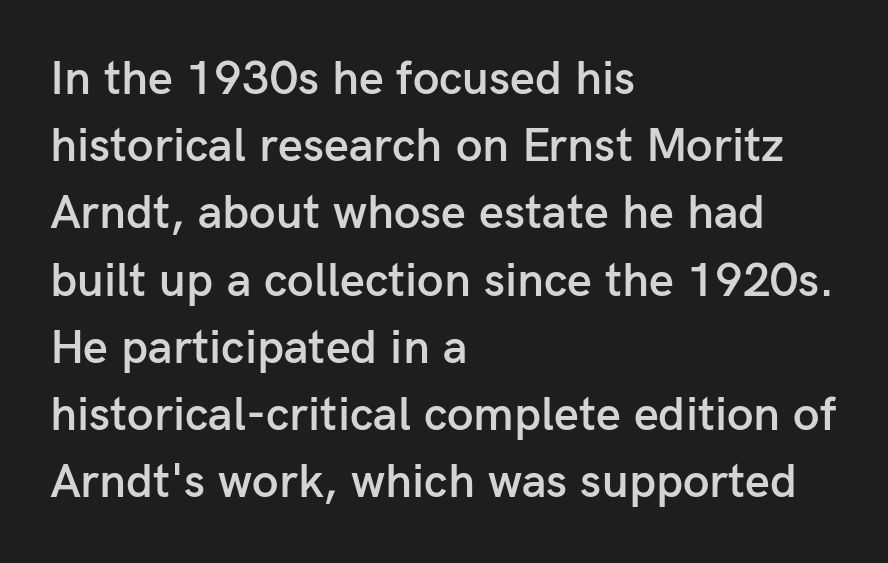
If you measured baseline to baseline, you'd find a middling distance. The type is set solid horizontally, with unmodified tracking. In terms of posture, this sample is upright. This sample has the flowing, uneven cadence of proportional lettering.
